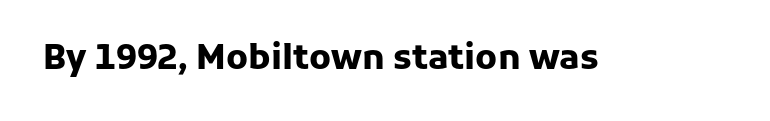
The image shows 34 px heavy sans-serif type, upright; set normal letter spacing, not underlined; low stroke contrast and a medium x-height.
